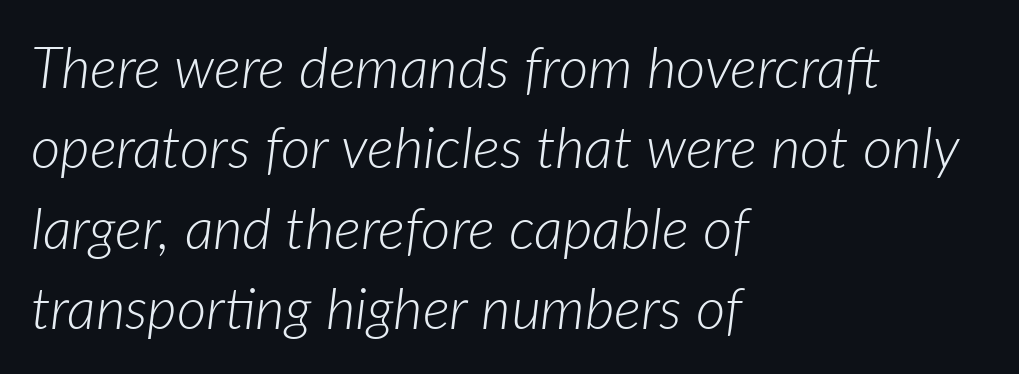
The words here are not underlined. Between one letter and the next there's only the usual sliver of space. A typesetter would mark this as italic. These lines are rendered in a variable-pitch font.
